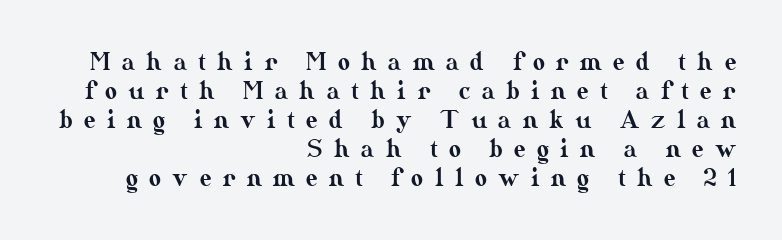
{"italic": "no", "underline": "no", "align": "right", "line_spacing": "normal", "line_spacing_ratio": 1.26, "letter_spacing": "wide", "letter_spacing_em": 0.5, "glyph_px": 23}
